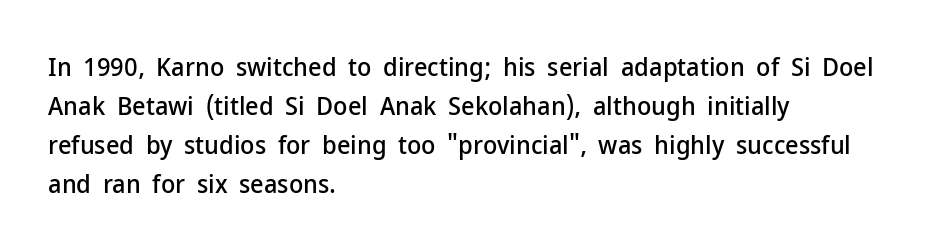
The image shows 26 px text type, upright; set left-aligned, normal line spacing (1.5x), normal letter spacing, not underlined.
